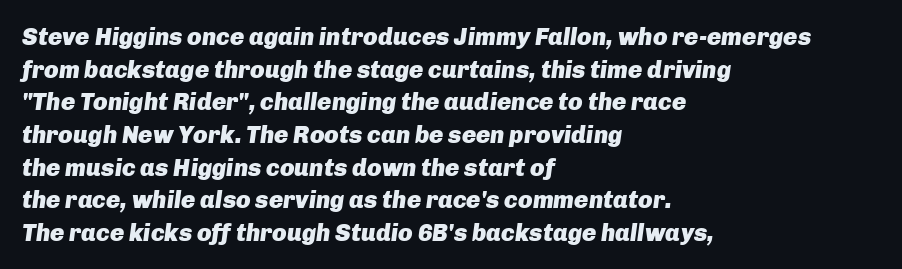
{"italic": "yes", "lean": "right", "slant_degrees": 8, "bold": "yes", "underline": "no", "align": "left", "line_spacing": "normal", "line_spacing_ratio": 1.36, "letter_spacing": "normal", "letter_spacing_em": 0.0, "glyph_px": 24}
